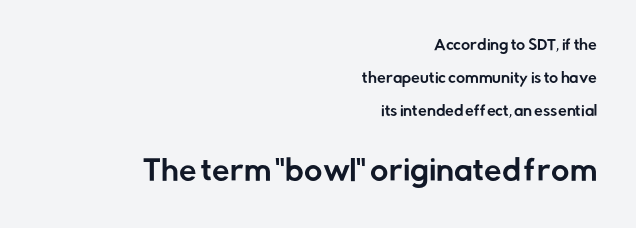
Q: Is the text italic (slanted)? A: No, it is upright.
Q: Is the typeface a serif or a sans-serif typeface? A: Sans-serif.
Q: Is the text underlined? A: No.
Q: How is the paragraph aligned? A: Right-aligned.
Q: Is the spacing between letters normal or unusually wide? A: Normal.
Q: Is the spacing between lines tight, normal or loose? A: Loose.
Q: Which block of text is set in a larger size, the first (top) or the second (bottom)? A: The second (bottom) one.
Q: Width (condensed, normal, or wide)? A: Normal.
Q: Stroke contrast? A: Low.
Q: x-height? A: Medium.
Q: Monospaced? A: No.
